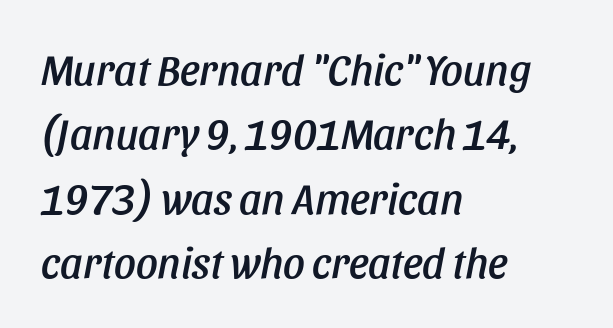
{"italic": "yes", "lean": "right", "slant_degrees": 11, "width": "condensed", "stroke_contrast": "low", "x_height": "large", "monospaced": "no", "underline": "no", "align": "left", "line_spacing": "normal", "line_spacing_ratio": 1.5, "letter_spacing": "normal", "letter_spacing_em": 0.0, "glyph_px": 43}
